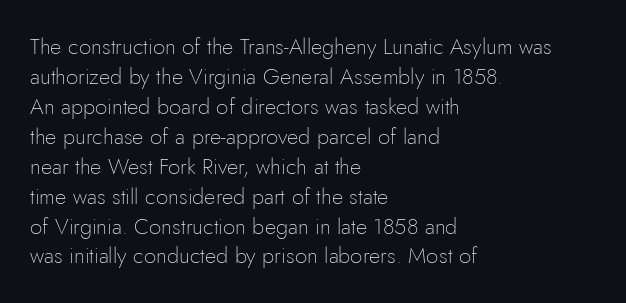
Reading down the column, the eye jumps a familiar distance to each next line. Left-aligned paragraph, ragged on the right. Check under the words: just untouched page. Nope, not italic — everything's standing straight.
